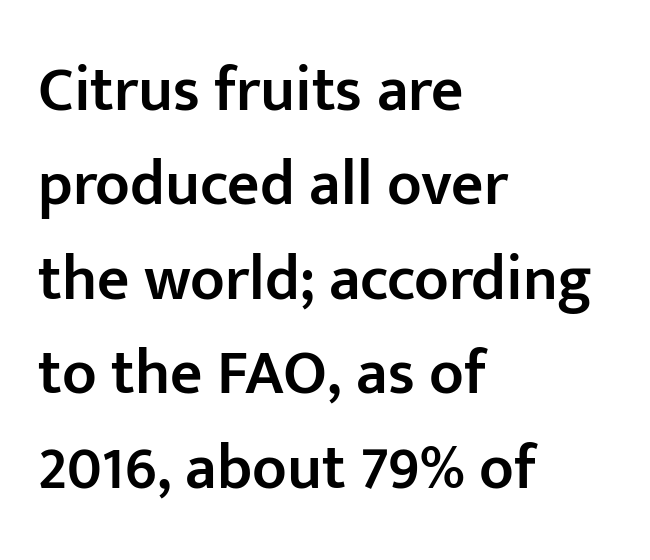
Q: Is the text bold? A: Semi-bold.
Q: Is the text italic (slanted)? A: No, it is upright.
Q: Is the typeface a serif or a sans-serif typeface? A: Sans-serif.
Q: Is the text underlined? A: No.
Q: How is the paragraph aligned? A: Left-aligned.
Q: Is the spacing between letters normal or unusually wide? A: Normal.
Q: Is the spacing between lines tight, normal or loose? A: Normal.
Q: Width (condensed, normal, or wide)? A: Normal.
Q: Stroke contrast? A: Low.
Q: x-height? A: Medium.
Q: Monospaced? A: No.
